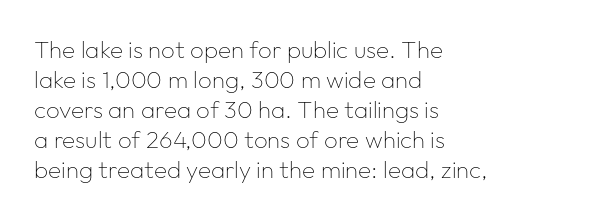
Honestly, there is no underline to notice here at all. The font's upright variant was chosen for this text. Horizontally, the lines are justified to the leading edge only. Bold? No — there's no thickening of the strokes.
